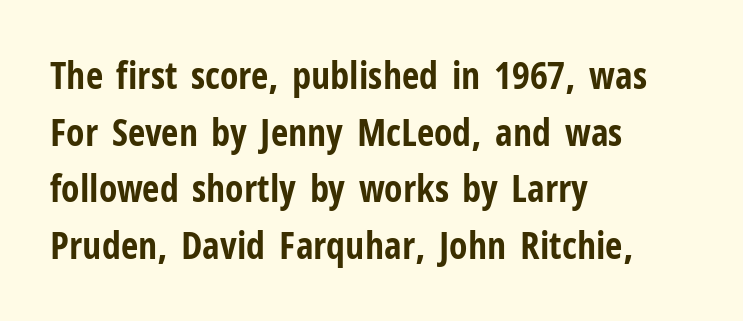
Q: Is the text bold? A: Yes.
Q: Is the text italic (slanted)? A: No, it is upright.
Q: Is the typeface a serif or a sans-serif typeface? A: Sans-serif.
Q: Is the text underlined? A: No.
Q: How is the paragraph aligned? A: Left-aligned.
Q: Is the spacing between letters normal or unusually wide? A: Normal.
Q: Is the spacing between lines tight, normal or loose? A: Normal.
Q: Width (condensed, normal, or wide)? A: Condensed.
Q: Stroke contrast? A: Low.
Q: x-height? A: Medium.
Q: Monospaced? A: No.
